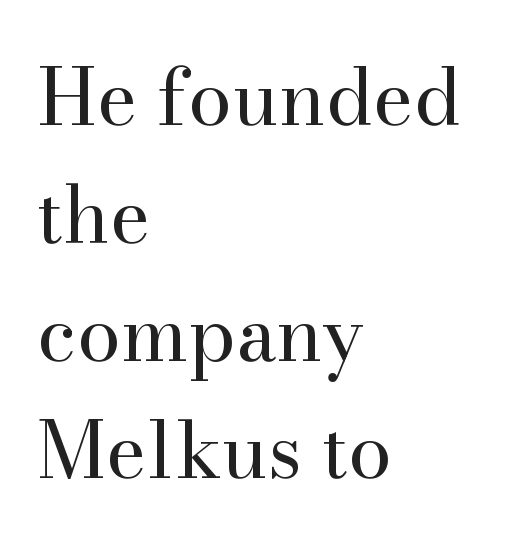
Q: Is the text bold? A: No.
Q: Is the text italic (slanted)? A: No, it is upright.
Q: Is the typeface a serif or a sans-serif typeface? A: Serif.
Q: Is the text underlined? A: No.
Q: How is the paragraph aligned? A: Left-aligned.
Q: Is the spacing between letters normal or unusually wide? A: Normal.
Q: Is the spacing between lines tight, normal or loose? A: Normal.
Q: Width (condensed, normal, or wide)? A: Normal.
Q: Stroke contrast? A: High.
Q: x-height? A: Small.
Q: Monospaced? A: No.
